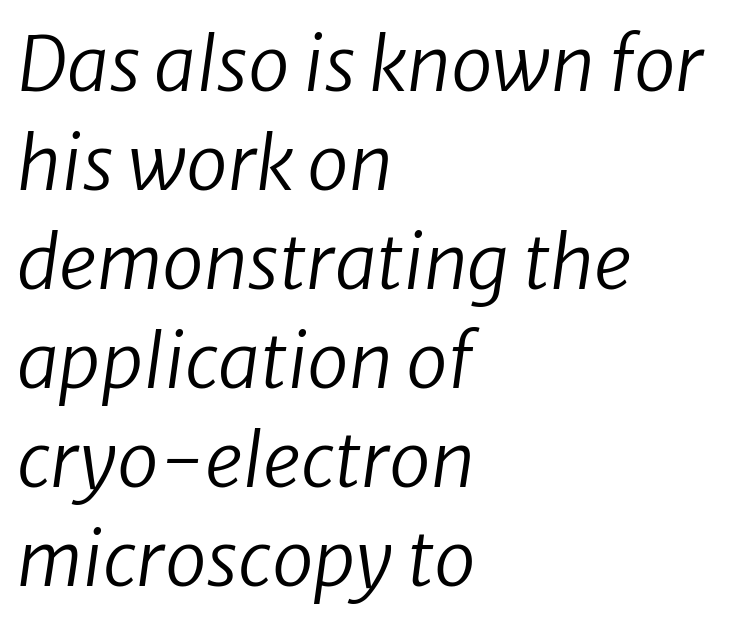
{"serif": "no", "bold": "no", "weight": "regular", "width": "normal", "stroke_contrast": "low", "x_height": "medium", "monospaced": "no", "underline": "no", "align": "left", "line_spacing": "normal", "line_spacing_ratio": 1.32, "letter_spacing": "normal", "letter_spacing_em": 0.0, "glyph_px": 75}
